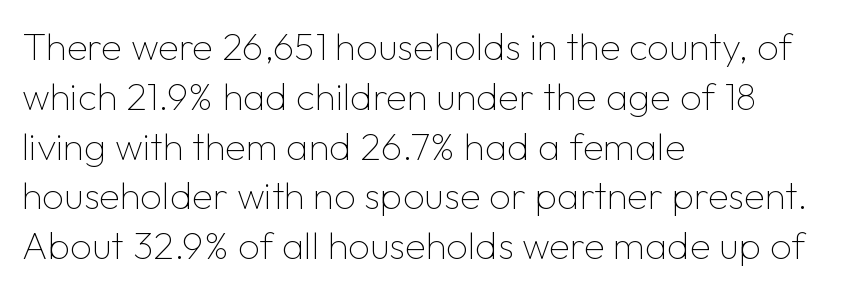
The image shows 38 px thin sans-serif type, upright; set left-aligned, normal line spacing (1.31x), normal letter spacing, not underlined; low stroke contrast and a medium x-height.
